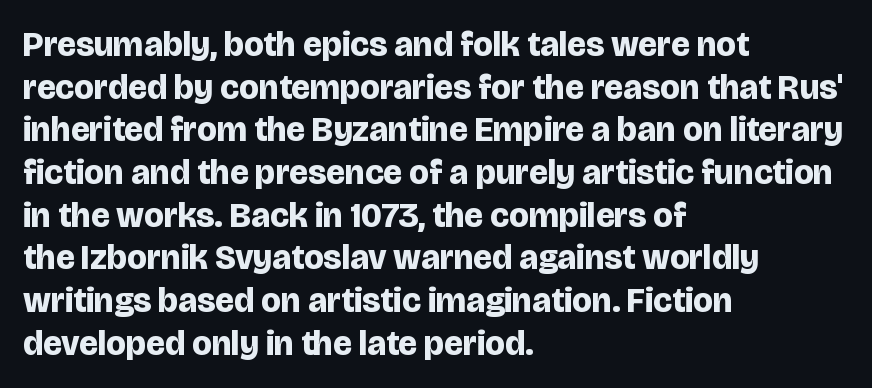
This rendering uses left alignment, leaving the right contour irregular. Note: no serifs on the glyphs. Honestly, there is no underline to notice here at all. I'd describe the lettering as bold — thick and assertive. Nobody touched the tracking dial on this one.
